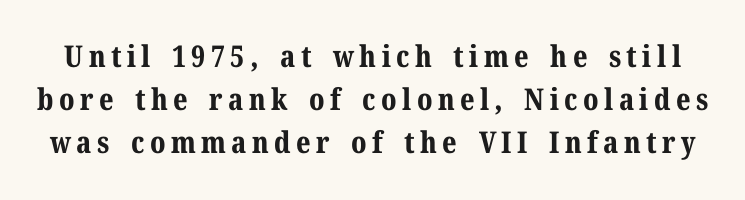
{"serif": "yes", "italic": "no", "bold": "yes", "weight": "bold", "width": "normal", "stroke_contrast": "medium", "x_height": "medium", "monospaced": "no", "underline": "no", "line_spacing": "normal", "line_spacing_ratio": 1.43, "glyph_px": 30}
